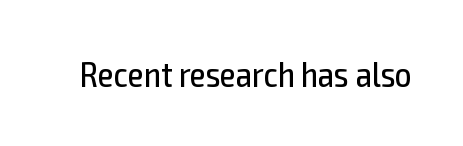
You could not count columns in this text — the font is proportionally spaced. Rendered with straight, roman letterforms. The type family on display is of the sans-serif kind. You could call the tracking neutral — neither tight nor loose. Heaviness? Minimal to ordinary, like unemphasized prose. Has an underline been added? It has not.
